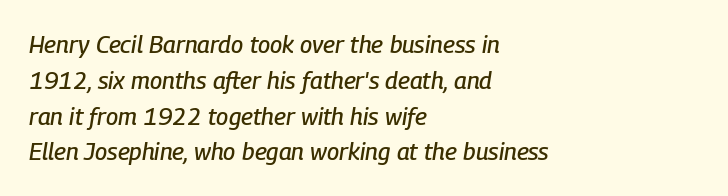
The image shows 24 px text type, italic (leaning right); set left-aligned, normal line spacing (1.49x), normal letter spacing, not underlined.
